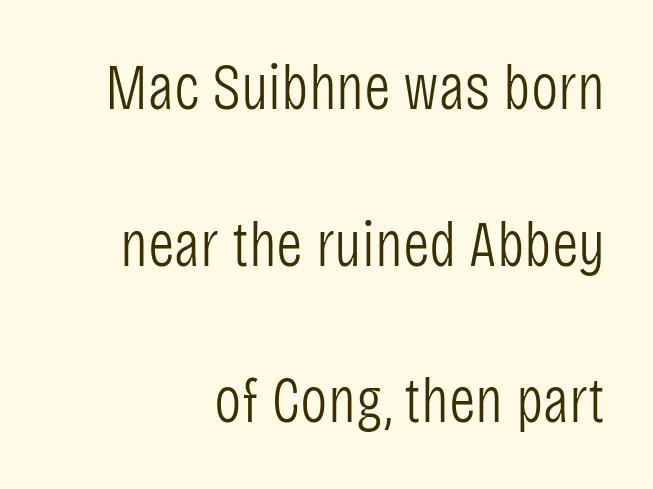
{"serif": "no", "italic": "no", "bold": "no", "weight": "light", "width": "condensed", "stroke_contrast": "low", "x_height": "large", "monospaced": "no", "underline": "no", "align": "right", "line_spacing": "loose", "line_spacing_ratio": 2.41, "letter_spacing": "normal", "letter_spacing_em": 0.0, "glyph_px": 65}
